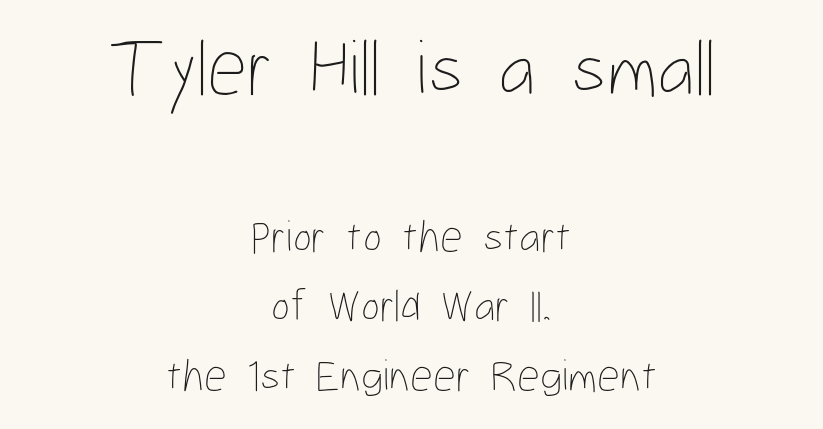
Q: Is the text bold? A: No.
Q: Is the text italic (slanted)? A: No, it is upright.
Q: Is the text underlined? A: No.
Q: How is the paragraph aligned? A: Centered.
Q: Is the spacing between letters normal or unusually wide? A: Normal.
Q: Is the spacing between lines tight, normal or loose? A: Normal.
Q: Which block of text is set in a larger size, the first (top) or the second (bottom)? A: The first (top) one.
Q: Width (condensed, normal, or wide)? A: Condensed.
Q: Stroke contrast? A: Low.
Q: x-height? A: Medium.
Q: Monospaced? A: No.
